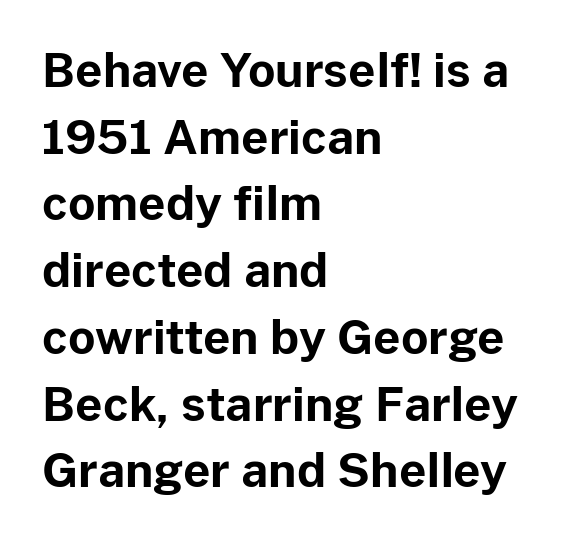
Default kerning and tracking; the words read as compact shapes. Reading down the column, the eye jumps a familiar distance to each next line. Posture: vertical. The rendering anchors every line to the left-hand side. Its strokes are broad and dark, the hallmark of bold type.
